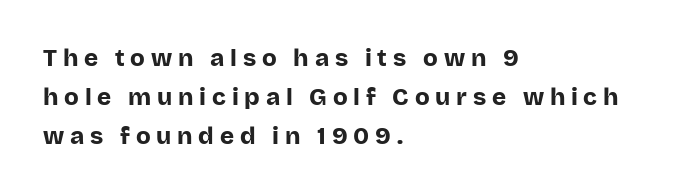
Q: Is the text bold? A: Yes.
Q: Is the text italic (slanted)? A: No, it is upright.
Q: Is the text underlined? A: No.
Q: How is the paragraph aligned? A: Left-aligned.
Q: Is the spacing between letters normal or unusually wide? A: Unusually wide.
Q: Is the spacing between lines tight, normal or loose? A: Normal.
